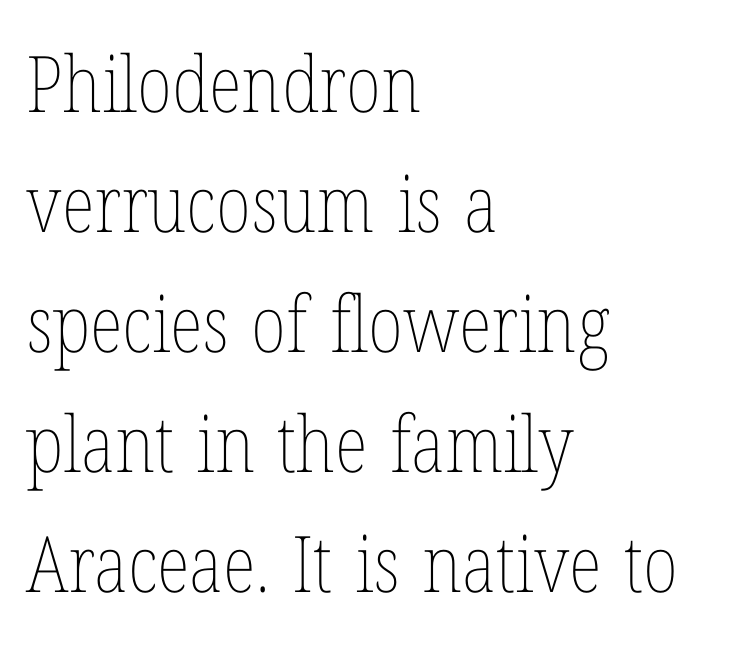
{"italic": "no", "bold": "no", "weight": "thin", "width": "condensed", "stroke_contrast": "low", "x_height": "medium", "monospaced": "no", "underline": "no", "align": "left", "line_spacing": "normal", "line_spacing_ratio": 1.54, "letter_spacing": "normal", "letter_spacing_em": 0.0, "glyph_px": 78}
